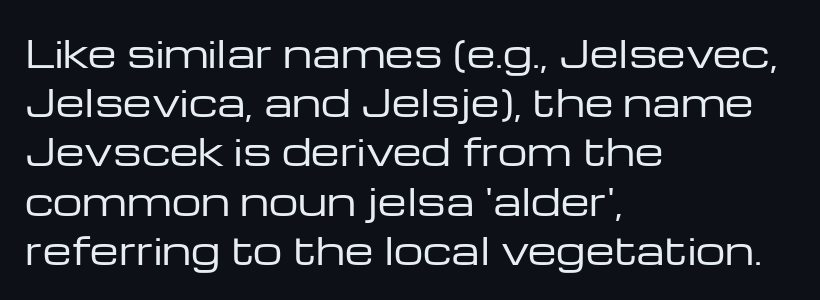
Ordinary non-slanted type is in use. The vertical gap from one line to the next is medium. These lines are rendered in a variable-pitch font. The lines are quadded left. What stands out about the letter spacing? Nothing — it is the standard amount. Look at the bottom of the vertical strokes: they stop flat, with no serifs.
